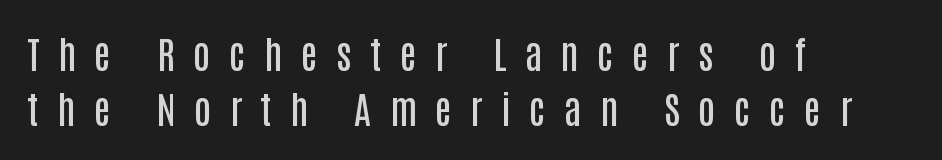
Q: Is the text bold? A: Semi-bold.
Q: Is the text italic (slanted)? A: No, it is upright.
Q: Is the typeface a serif or a sans-serif typeface? A: Sans-serif.
Q: Is the text underlined? A: No.
Q: How is the paragraph aligned? A: Left-aligned.
Q: Is the spacing between letters normal or unusually wide? A: Unusually wide.
Q: Is the spacing between lines tight, normal or loose? A: Normal.
Q: Width (condensed, normal, or wide)? A: Condensed.
Q: Stroke contrast? A: Low.
Q: x-height? A: Large.
Q: Monospaced? A: No.
